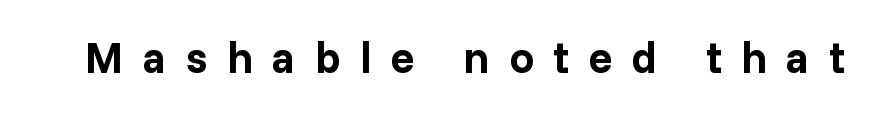
The image shows 44 px bold sans-serif type, upright; set unusually wide letter spacing (+0.44 em), not underlined; low stroke contrast and a medium x-height.
